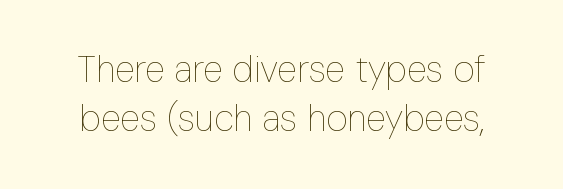
This sample uses an upright cut, with every glyph sitting square on the baseline. The line texture is even and compact thanks to regular tracking. Regular leading. The face used here is proportionally spaced, like ordinary book or web type. Rule under the text: the space is simply empty.
